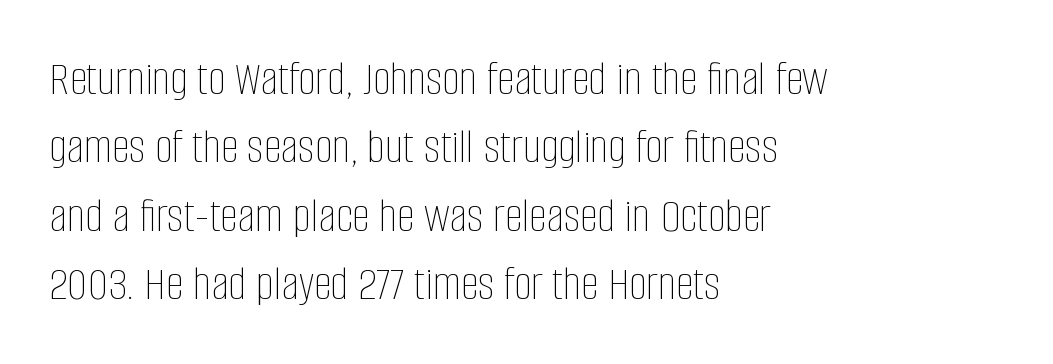
Q: Is the text bold? A: No.
Q: Is the text italic (slanted)? A: No, it is upright.
Q: Is the text underlined? A: No.
Q: How is the paragraph aligned? A: Left-aligned.
Q: Is the spacing between letters normal or unusually wide? A: Normal.
Q: Is the spacing between lines tight, normal or loose? A: Normal.
Q: Width (condensed, normal, or wide)? A: Condensed.
Q: Stroke contrast? A: Low.
Q: x-height? A: Large.
Q: Monospaced? A: No.
